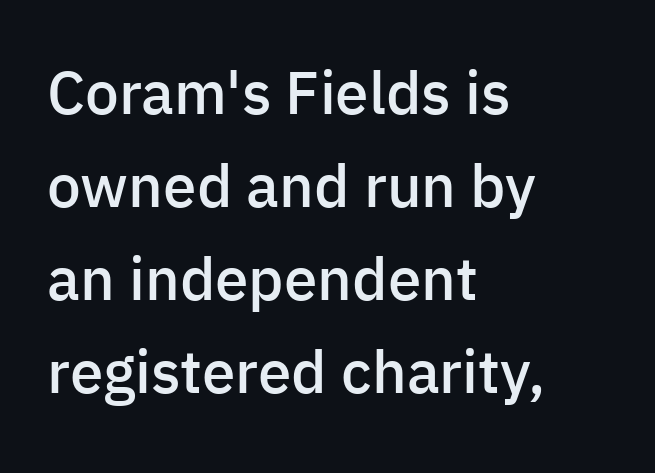
The image shows 60 px semibold sans-serif type, upright; set left-aligned, normal line spacing (1.55x), normal letter spacing, not underlined; low stroke contrast and a medium x-height.
